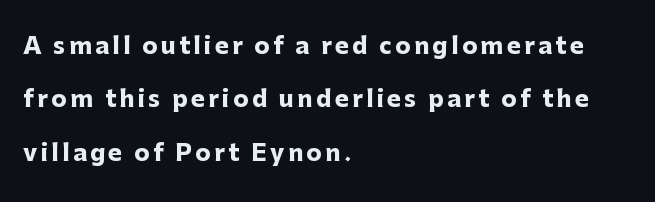
The image shows 23 px bold type, upright; set left-aligned, loose line spacing (2.32x), not underlined.
